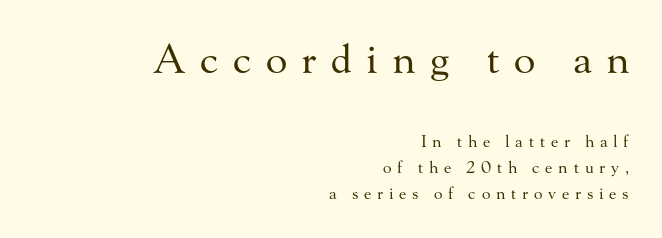
The image shows 40 px regular-weight serif type, upright; set right-aligned, normal line spacing (1.64x), unusually wide letter spacing (+0.36 em), not underlined; the first (top) block is 2.5x larger; medium stroke contrast and a small x-height.
